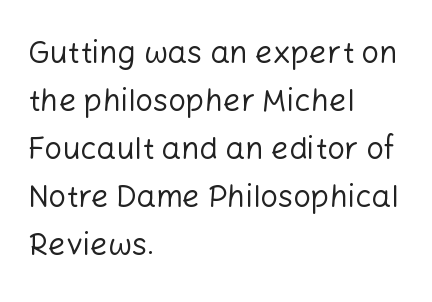
The foot of each line stays bare and open. Heft: none added — not bold. The passage shown is typed in a proportional face where columns would drift. The letters carry no serifs — their stems end cleanly without finishing strokes.
